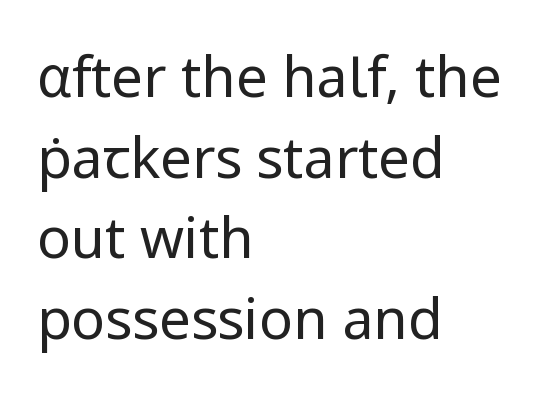
Q: Is the text bold? A: No.
Q: Is the text italic (slanted)? A: No, it is upright.
Q: Is the typeface a serif or a sans-serif typeface? A: Sans-serif.
Q: Is the text underlined? A: No.
Q: How is the paragraph aligned? A: Left-aligned.
Q: Is the spacing between letters normal or unusually wide? A: Normal.
Q: Is the spacing between lines tight, normal or loose? A: Normal.
Q: Width (condensed, normal, or wide)? A: Normal.
Q: Stroke contrast? A: Low.
Q: x-height? A: Medium.
Q: Monospaced? A: No.
